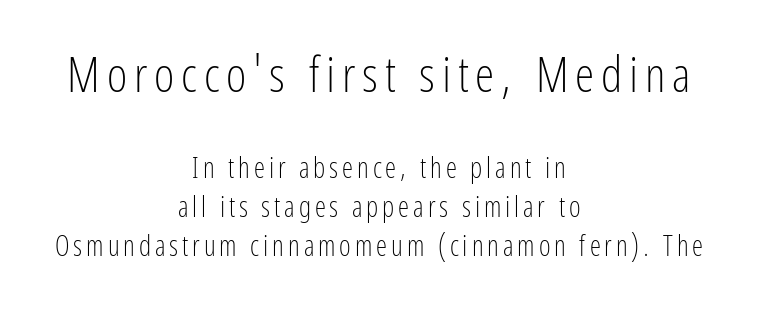
{"serif": "no", "italic": "no", "bold": "no", "weight": "light", "width": "condensed", "stroke_contrast": "low", "x_height": "medium", "monospaced": "no", "underline": "no", "align": "center", "line_spacing": "normal", "line_spacing_ratio": 1.39, "larger_block": "first", "size_ratio": 1.75, "glyph_px": 49}
